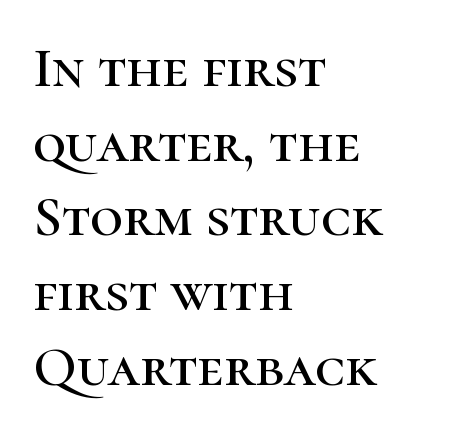
Q: Is the text italic (slanted)? A: No, it is upright.
Q: Is the typeface a serif or a sans-serif typeface? A: Serif.
Q: Is the text underlined? A: No.
Q: How is the paragraph aligned? A: Left-aligned.
Q: Is the spacing between letters normal or unusually wide? A: Normal.
Q: Is the spacing between lines tight, normal or loose? A: Normal.
Q: Width (condensed, normal, or wide)? A: Normal.
Q: Stroke contrast? A: High.
Q: x-height? A: Medium.
Q: Monospaced? A: No.
